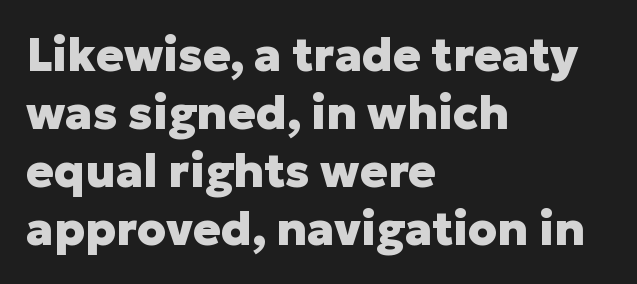
I'd describe the lettering as bold — thick and assertive. Does the copy run flush right? No — it runs flush left. The lines sit at an ordinary, default distance from one another. This is roman type, the default non-slanted kind. Is this a fixed-width face? No — the glyphs have proportional, varying widths. The line texture is even and compact thanks to regular tracking.
